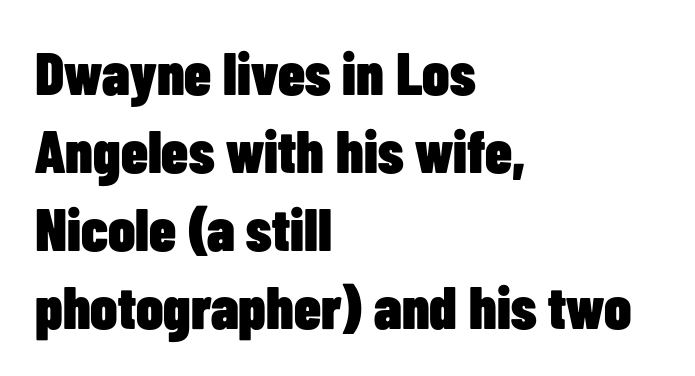
The image shows 60 px heavy, condensed sans-serif type, upright; set left-aligned, normal line spacing (1.3x), normal letter spacing, not underlined; low stroke contrast and a medium x-height.
